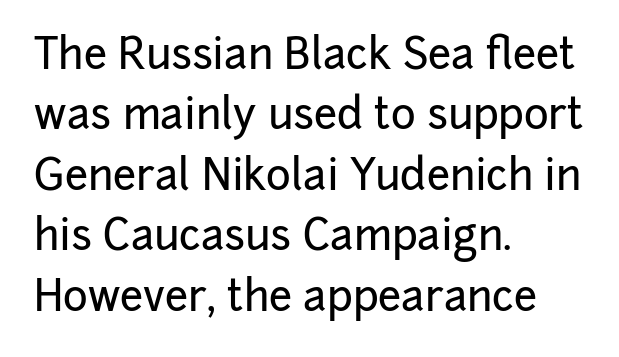
Q: Is the text italic (slanted)? A: No, it is upright.
Q: Is the typeface a serif or a sans-serif typeface? A: Sans-serif.
Q: Is the text underlined? A: No.
Q: How is the paragraph aligned? A: Left-aligned.
Q: Is the spacing between letters normal or unusually wide? A: Normal.
Q: Is the spacing between lines tight, normal or loose? A: Normal.
Q: Width (condensed, normal, or wide)? A: Normal.
Q: Stroke contrast? A: Low.
Q: x-height? A: Medium.
Q: Monospaced? A: No.
